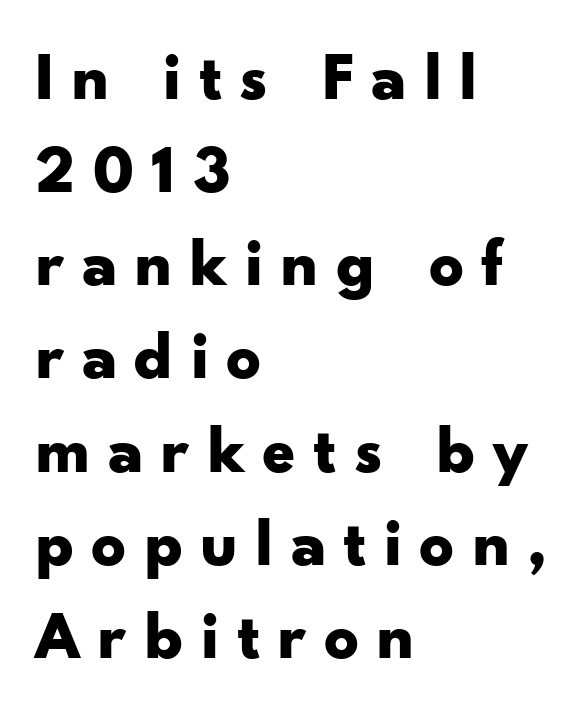
Q: Is the text bold? A: Yes.
Q: Is the text italic (slanted)? A: No, it is upright.
Q: Is the typeface a serif or a sans-serif typeface? A: Sans-serif.
Q: Is the text underlined? A: No.
Q: How is the paragraph aligned? A: Left-aligned.
Q: Is the spacing between letters normal or unusually wide? A: Unusually wide.
Q: Is the spacing between lines tight, normal or loose? A: Normal.
Q: Width (condensed, normal, or wide)? A: Wide.
Q: Stroke contrast? A: Low.
Q: x-height? A: Small.
Q: Monospaced? A: No.
